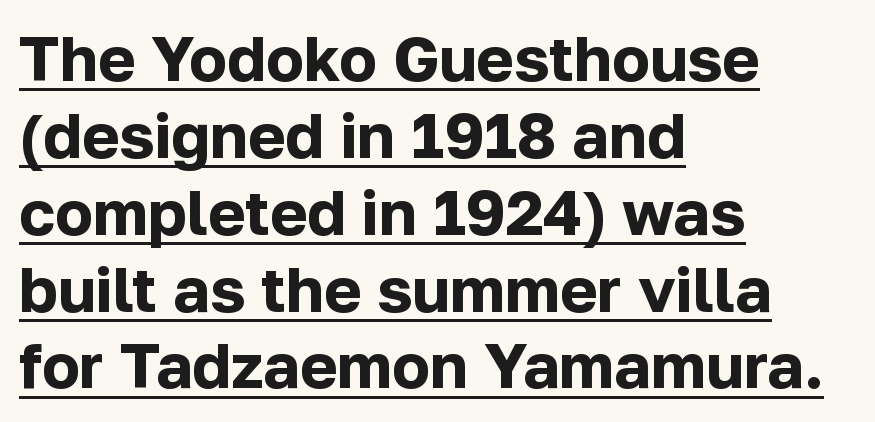
{"serif": "no", "italic": "no", "bold": "yes", "weight": "bold", "width": "normal", "stroke_contrast": "low", "x_height": "medium", "monospaced": "no", "underline": "yes", "align": "left", "line_spacing_ratio": 1.22, "letter_spacing": "normal", "letter_spacing_em": 0.0, "glyph_px": 63}
